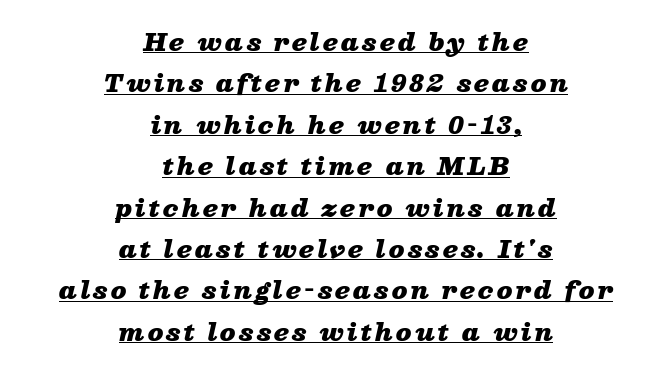
Q: Is the text bold? A: Yes.
Q: Is the text italic (slanted)? A: Yes, it leans right by about 13 degrees.
Q: Is the text underlined? A: Yes.
Q: How is the paragraph aligned? A: Centered.
